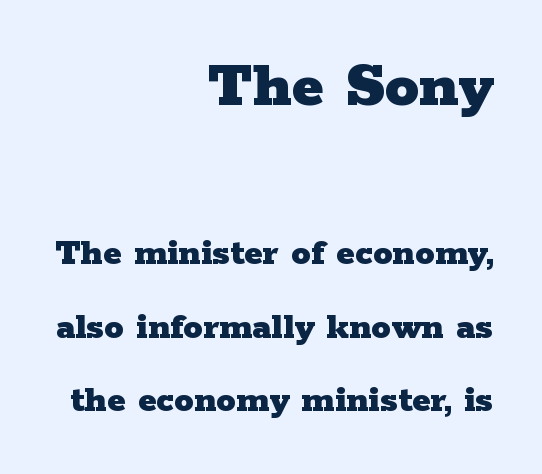
Q: Is the text bold? A: Yes.
Q: Is the text italic (slanted)? A: No, it is upright.
Q: Is the typeface a serif or a sans-serif typeface? A: Serif.
Q: Is the text underlined? A: No.
Q: How is the paragraph aligned? A: Right-aligned.
Q: Is the spacing between letters normal or unusually wide? A: Normal.
Q: Which block of text is set in a larger size, the first (top) or the second (bottom)? A: The first (top) one.
Q: Width (condensed, normal, or wide)? A: Wide.
Q: Stroke contrast? A: Low.
Q: x-height? A: Medium.
Q: Monospaced? A: No.
